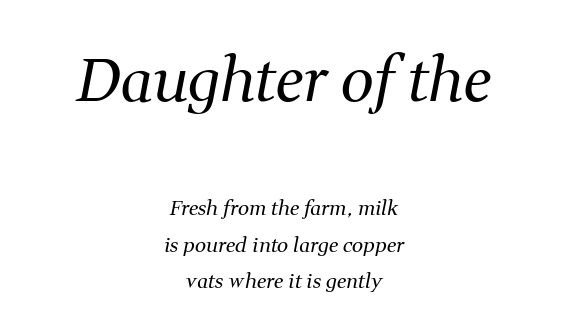
Q: Is the text bold? A: No.
Q: Is the text italic (slanted)? A: Yes, it leans right by about 11 degrees.
Q: Is the typeface a serif or a sans-serif typeface? A: Serif.
Q: Is the text underlined? A: No.
Q: How is the paragraph aligned? A: Centered.
Q: Is the spacing between letters normal or unusually wide? A: Normal.
Q: Which block of text is set in a larger size, the first (top) or the second (bottom)? A: The first (top) one.
Q: Width (condensed, normal, or wide)? A: Normal.
Q: Stroke contrast? A: Medium.
Q: x-height? A: Medium.
Q: Monospaced? A: No.
